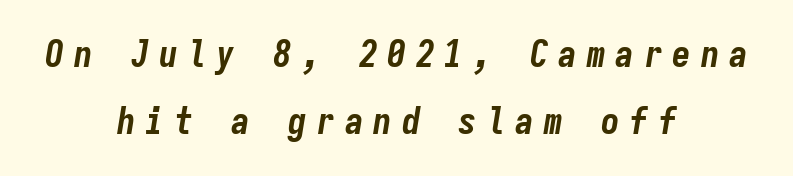
Q: Is the text bold? A: Yes.
Q: Is the text italic (slanted)? A: Yes, it leans right by about 9 degrees.
Q: Is the text underlined? A: No.
Q: How is the paragraph aligned? A: Centered.
Q: Is the spacing between letters normal or unusually wide? A: Unusually wide.
Q: Width (condensed, normal, or wide)? A: Condensed.
Q: Stroke contrast? A: Low.
Q: x-height? A: Medium.
Q: Monospaced? A: Yes.
